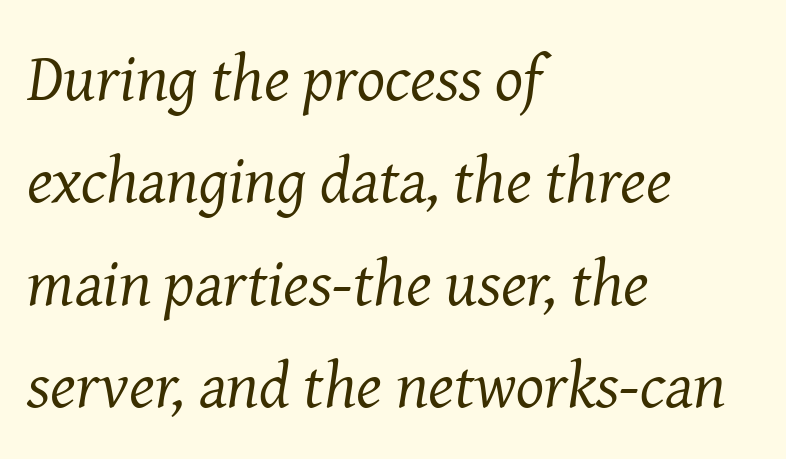
{"serif": "yes", "italic": "yes", "lean": "right", "slant_degrees": 8, "bold": "no", "weight": "regular", "width": "normal", "stroke_contrast": "medium", "x_height": "medium", "monospaced": "no", "underline": "no", "align": "left", "line_spacing": "normal", "line_spacing_ratio": 1.55, "letter_spacing": "normal", "letter_spacing_em": 0.0, "glyph_px": 66}
